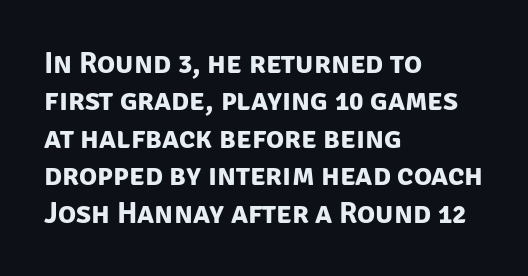
{"serif": "no", "bold": "yes", "weight": "bold", "width": "normal", "stroke_contrast": "low", "x_height": "large", "monospaced": "no", "underline": "no", "align": "left", "line_spacing": "normal", "line_spacing_ratio": 1.25, "letter_spacing": "normal", "letter_spacing_em": 0.0, "glyph_px": 30}
